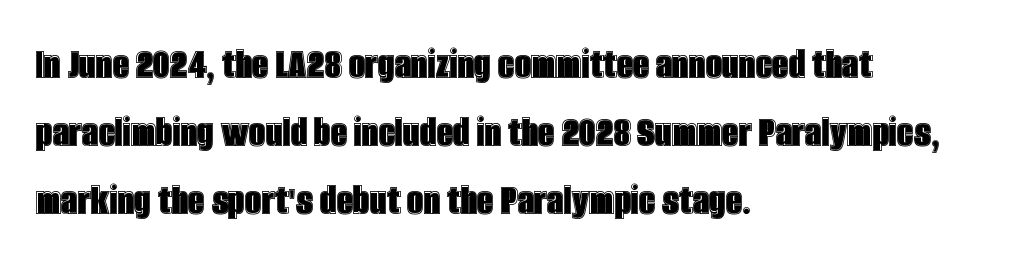
The image shows 46 px condensed type, upright; set left-aligned, normal line spacing (1.48x), normal letter spacing, not underlined; a large x-height.
